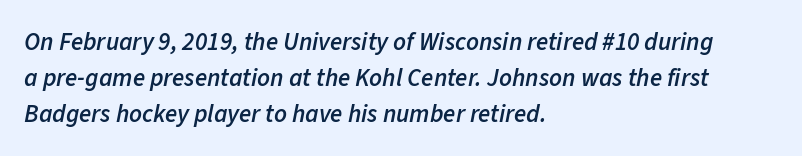
Q: Is the text bold? A: Semi-bold.
Q: Is the text italic (slanted)? A: Yes, it leans right by about 11 degrees.
Q: Is the text underlined? A: No.
Q: How is the paragraph aligned? A: Left-aligned.
Q: Is the spacing between letters normal or unusually wide? A: Normal.
Q: Is the spacing between lines tight, normal or loose? A: Normal.
